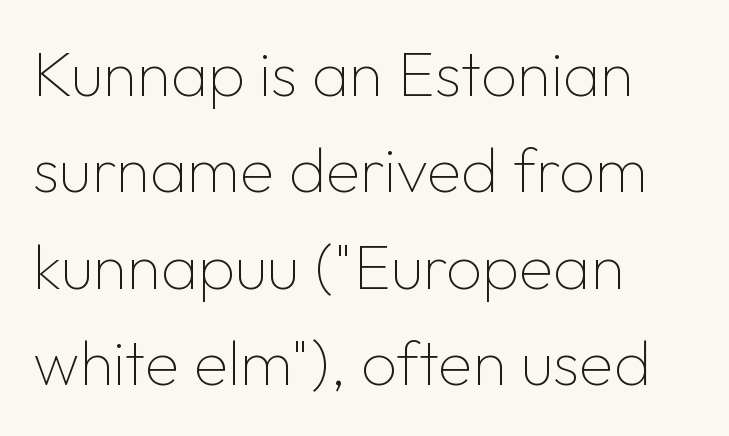
Q: Is the text bold? A: No.
Q: Is the text italic (slanted)? A: No, it is upright.
Q: Is the typeface a serif or a sans-serif typeface? A: Sans-serif.
Q: Is the text underlined? A: No.
Q: How is the paragraph aligned? A: Left-aligned.
Q: Is the spacing between letters normal or unusually wide? A: Normal.
Q: Is the spacing between lines tight, normal or loose? A: Normal.
Q: Width (condensed, normal, or wide)? A: Normal.
Q: Stroke contrast? A: Low.
Q: x-height? A: Medium.
Q: Monospaced? A: No.
